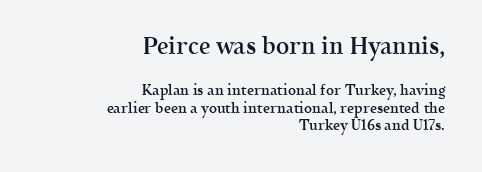
{"italic": "no", "bold": "semi", "underline": "no", "align": "right", "line_spacing": "normal", "line_spacing_ratio": 1.25, "letter_spacing": "normal", "letter_spacing_em": 0.0, "larger_block": "first", "size_ratio": 1.64, "glyph_px": 23}
